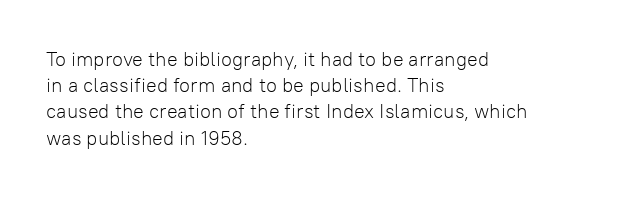
The image shows 20 px text type, upright; set left-aligned, normal line spacing (1.31x), normal letter spacing, not underlined.
